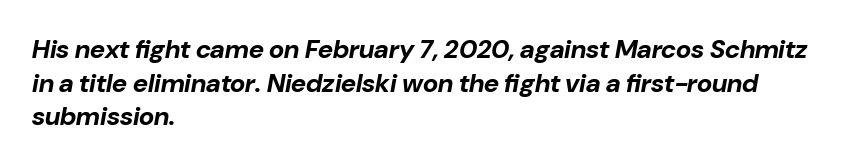
The image shows 26 px bold type, italic (leaning right); set left-aligned, normal line spacing (1.29x), normal letter spacing, not underlined.
